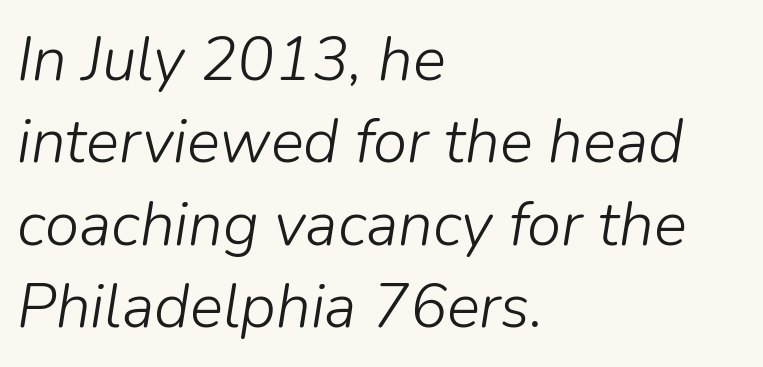
Q: Is the text bold? A: No.
Q: Is the text italic (slanted)? A: Yes, it leans right by about 9 degrees.
Q: Is the text underlined? A: No.
Q: How is the paragraph aligned? A: Left-aligned.
Q: Is the spacing between letters normal or unusually wide? A: Normal.
Q: Is the spacing between lines tight, normal or loose? A: Normal.
Q: Width (condensed, normal, or wide)? A: Normal.
Q: Stroke contrast? A: Low.
Q: x-height? A: Medium.
Q: Monospaced? A: No.
